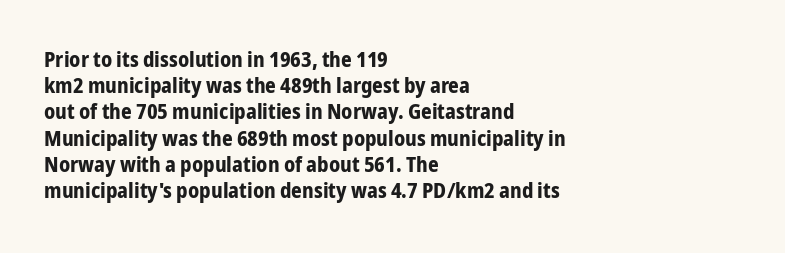
The image shows 21 px bold type, upright; set left-aligned, normal line spacing (1.25x), normal letter spacing, not underlined.
